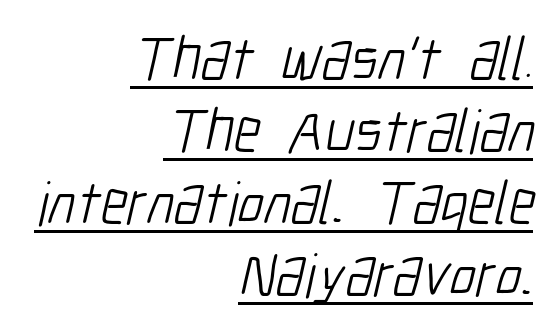
The image shows 62 px light, condensed sans-serif type; set right-aligned, line spacing 1.16x, normal letter spacing, underlined; low stroke contrast and a medium x-height.
